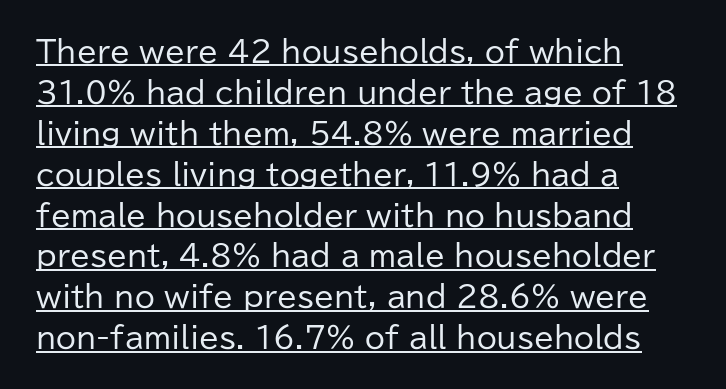
Q: Is the text bold? A: No.
Q: Is the text italic (slanted)? A: No, it is upright.
Q: Is the typeface a serif or a sans-serif typeface? A: Sans-serif.
Q: Is the text underlined? A: Yes.
Q: How is the paragraph aligned? A: Left-aligned.
Q: Is the spacing between letters normal or unusually wide? A: Normal.
Q: Is the spacing between lines tight, normal or loose? A: Normal.
Q: Width (condensed, normal, or wide)? A: Normal.
Q: Stroke contrast? A: Low.
Q: x-height? A: Medium.
Q: Monospaced? A: No.
